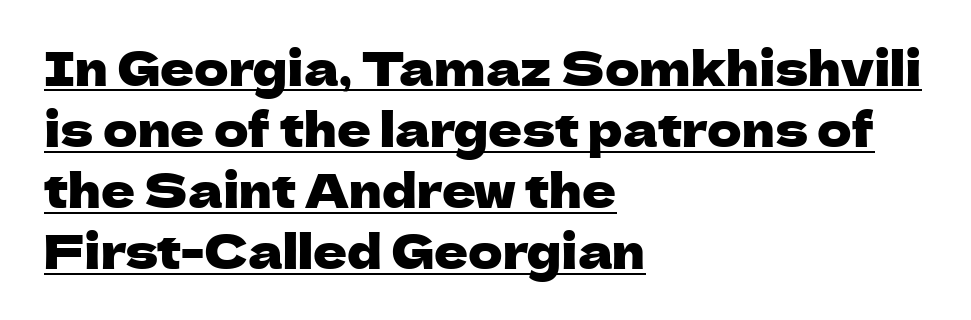
The lines in this sample share a left origin and differ only in where they stop. Upright lettering throughout. Varying glyph widths throughout — classic text-font behaviour. Honestly, the row spacing looks completely unremarkable. This sample uses plain, unmodified letter spacing. Caption: lettering with a line underneath.
